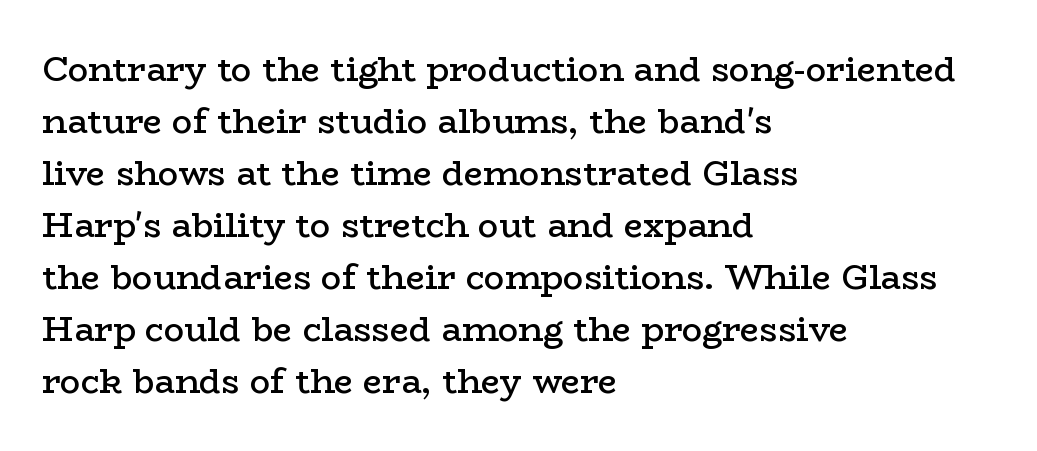
{"serif": "yes", "italic": "no", "bold": "semi", "weight": "semibold", "width": "wide", "stroke_contrast": "low", "x_height": "medium", "monospaced": "no", "underline": "no", "align": "left", "line_spacing": "normal", "line_spacing_ratio": 1.53, "letter_spacing": "normal", "letter_spacing_em": 0.0, "glyph_px": 34}
